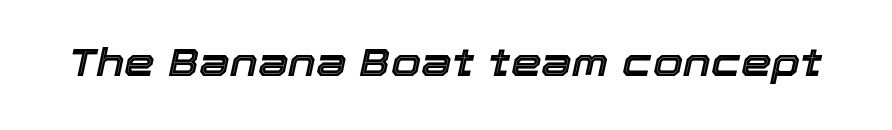
The image shows 39 px text type, italic (leaning right); set normal letter spacing, not underlined; a medium x-height.
